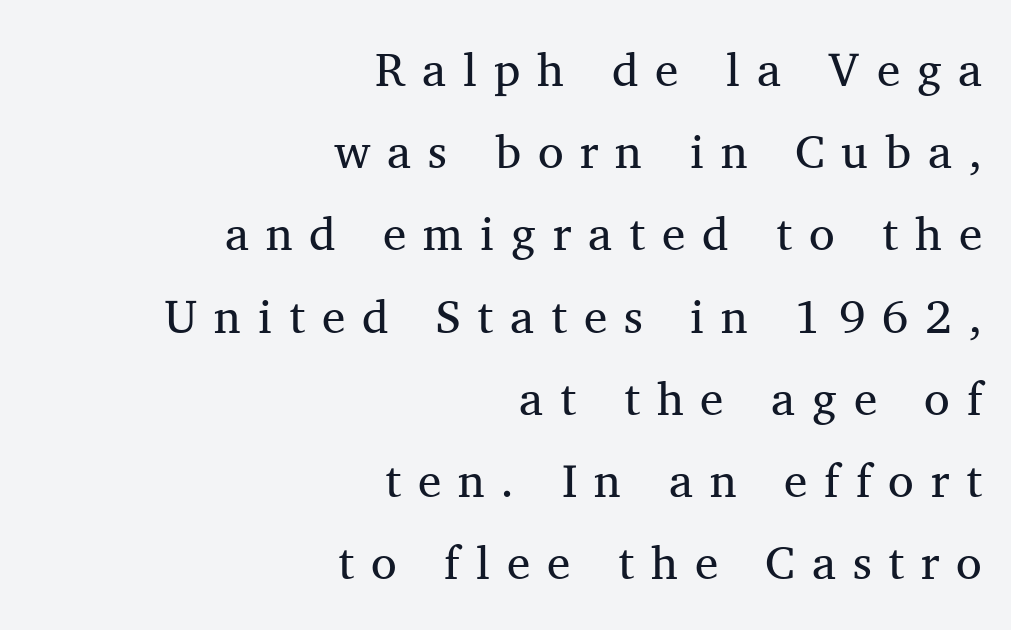
Every character sits straight up, as roman type does. Vertical stems look standard width or narrower in stroke. This sample is right-justified, so line beginnings fall wherever the words allow. Here the glyphs are tracked loosely, breaking word shapes into spaced letters.
